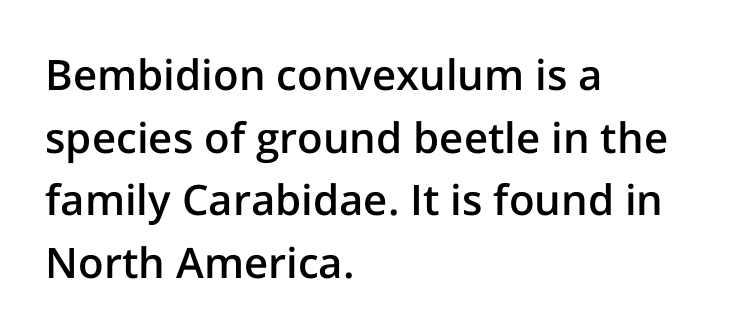
{"serif": "no", "italic": "no", "bold": "semi", "weight": "semibold", "width": "normal", "stroke_contrast": "low", "x_height": "medium", "monospaced": "no", "underline": "no", "align": "left", "line_spacing": "normal", "line_spacing_ratio": 1.49, "letter_spacing": "normal", "letter_spacing_em": 0.0, "glyph_px": 42}
